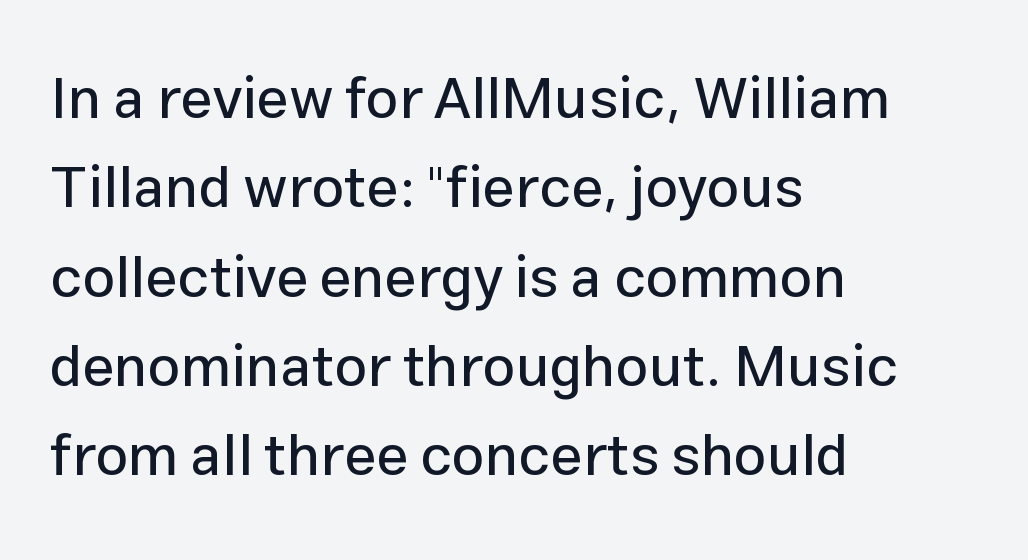
The face used here is rendered with its standard letterfit. Descenders hang freely into open space. This sample has the flowing, uneven cadence of proportional lettering. Nothing sits at the stroke ends, so this counts as sans-serif.
